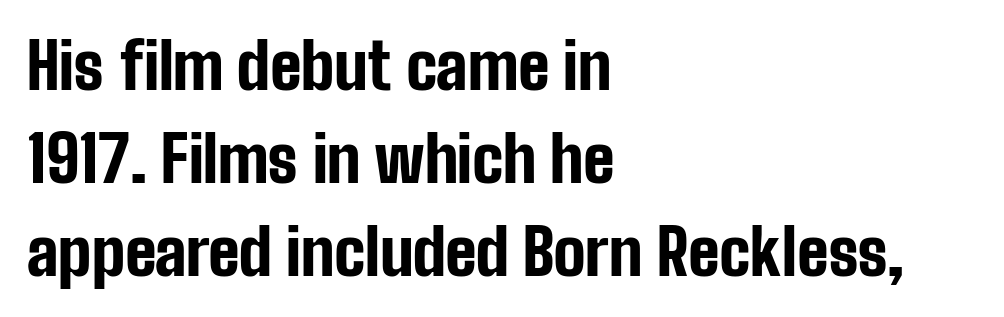
Q: Is the text bold? A: Yes.
Q: Is the text italic (slanted)? A: No, it is upright.
Q: Is the typeface a serif or a sans-serif typeface? A: Sans-serif.
Q: Is the text underlined? A: No.
Q: How is the paragraph aligned? A: Left-aligned.
Q: Is the spacing between letters normal or unusually wide? A: Normal.
Q: Is the spacing between lines tight, normal or loose? A: Normal.
Q: Width (condensed, normal, or wide)? A: Condensed.
Q: Stroke contrast? A: Low.
Q: x-height? A: Medium.
Q: Monospaced? A: No.
